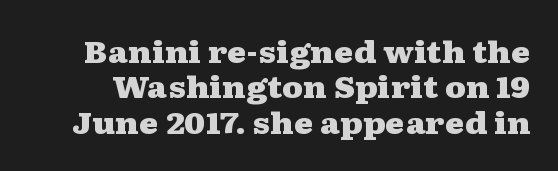
{"serif": "yes", "italic": "no", "bold": "yes", "weight": "heavy", "width": "wide", "stroke_contrast": "medium", "x_height": "medium", "monospaced": "no", "underline": "no", "line_spacing_ratio": 1.18, "letter_spacing": "normal", "letter_spacing_em": 0.0, "glyph_px": 30}
